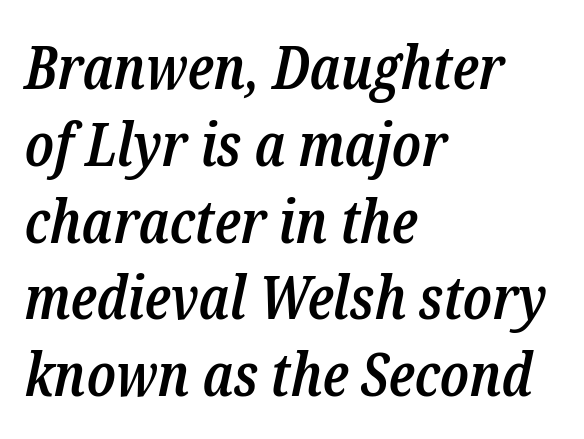
The image shows 60 px semibold, condensed serif type, italic (leaning right); set left-aligned, normal line spacing (1.28x), normal letter spacing, not underlined; low stroke contrast and a medium x-height.
